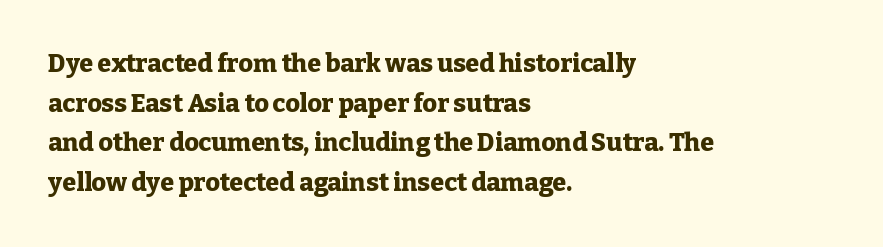
The words here are not underlined. Glyph-to-glyph distance matches everyday printed text. The rows are spaced the way most documents space them. The lettering holds an erect, upright posture throughout. Heavy-handed strokes throughout: this text is bold. Which margin do the lines hug? The left one — the right edge is uneven.
